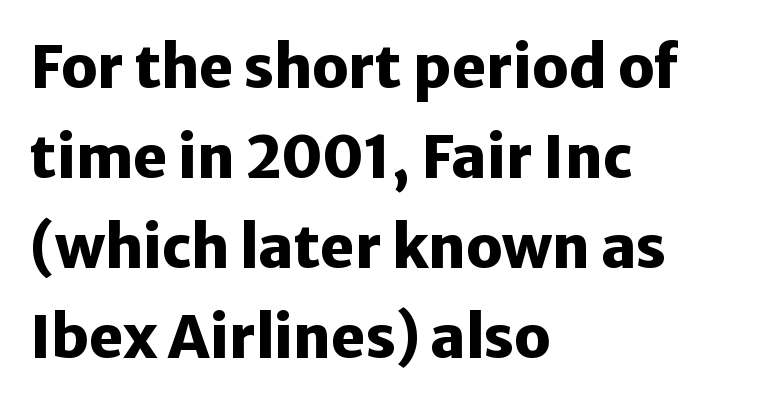
Q: Is the text bold? A: Yes.
Q: Is the text italic (slanted)? A: No, it is upright.
Q: Is the typeface a serif or a sans-serif typeface? A: Sans-serif.
Q: Is the text underlined? A: No.
Q: How is the paragraph aligned? A: Left-aligned.
Q: Is the spacing between letters normal or unusually wide? A: Normal.
Q: Is the spacing between lines tight, normal or loose? A: Normal.
Q: Width (condensed, normal, or wide)? A: Normal.
Q: Stroke contrast? A: Low.
Q: x-height? A: Medium.
Q: Monospaced? A: No.
